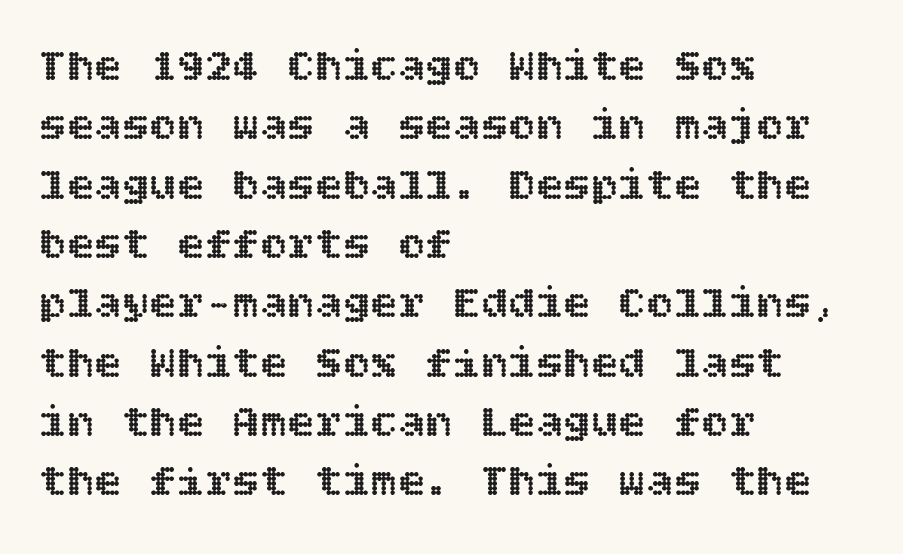
{"italic": "no", "width": "normal", "x_height": "large", "underline": "no", "align": "left", "line_spacing": "normal", "line_spacing_ratio": 1.29, "letter_spacing": "normal", "letter_spacing_em": 0.0, "glyph_px": 46}
